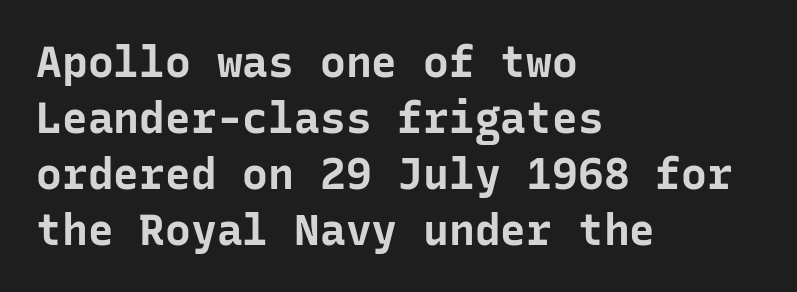
Is the type bold? Yes — the strokes are clearly thick and heavy. Clear beneath every line of the passage. A student would call this left alignment; a typographer would say flush left, rag right. The letters march in equal steps, a hallmark of fixed-pitch type. Standard letterfit; no display-style spreading of the glyphs. Evenly set lines give the paragraph a standard silhouette.
